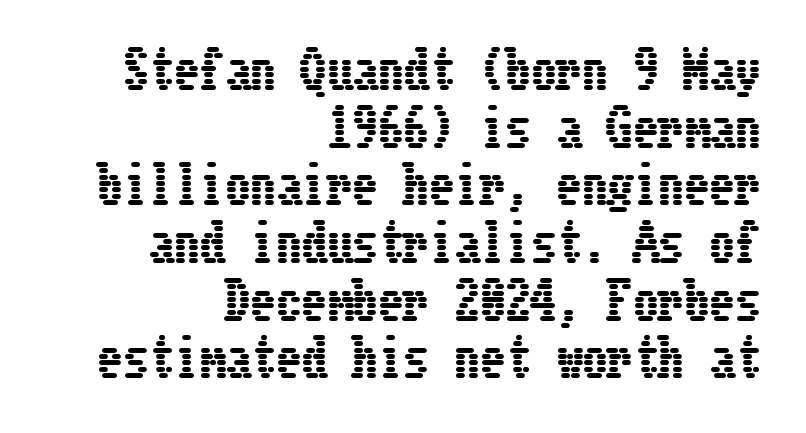
Q: Is the text italic (slanted)? A: No, it is upright.
Q: Is the text underlined? A: No.
Q: How is the paragraph aligned? A: Right-aligned.
Q: Is the spacing between letters normal or unusually wide? A: Normal.
Q: Is the spacing between lines tight, normal or loose? A: Tight.
Q: Width (condensed, normal, or wide)? A: Condensed.
Q: Stroke contrast? A: Low.
Q: x-height? A: Medium.
